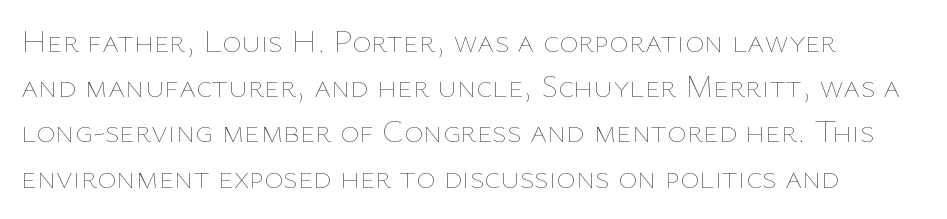
You could not count columns in this text — the font is proportionally spaced. These glyphs show unthickened strokes, regular width or finer. One glance says typical: line gaps are just what's usual. Is there any slant? The stems are plumb. Quick note: underline off. What stands out about the letter spacing? Nothing — it is the standard amount.
